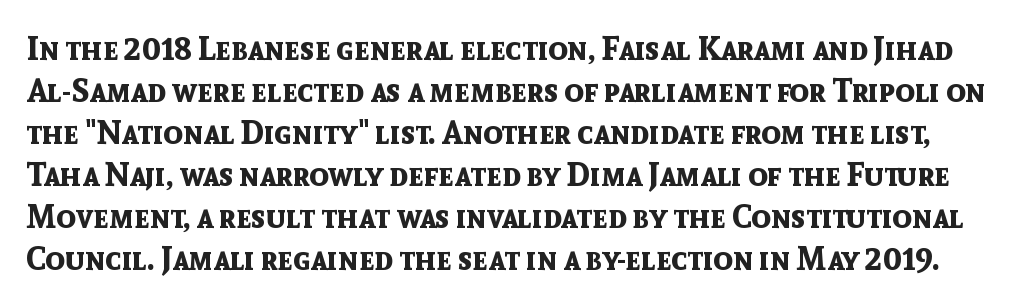
Q: Is the text bold? A: Yes.
Q: Is the text italic (slanted)? A: No, it is upright.
Q: Is the typeface a serif or a sans-serif typeface? A: Sans-serif.
Q: Is the text underlined? A: No.
Q: Is the spacing between letters normal or unusually wide? A: Normal.
Q: Is the spacing between lines tight, normal or loose? A: Normal.
Q: Width (condensed, normal, or wide)? A: Normal.
Q: x-height? A: Medium.
Q: Monospaced? A: No.
